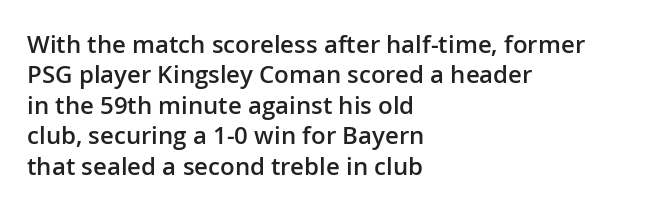
{"italic": "no", "bold": "semi", "underline": "no", "align": "left", "line_spacing": "normal", "line_spacing_ratio": 1.27, "letter_spacing": "normal", "letter_spacing_em": 0.0, "glyph_px": 24}
